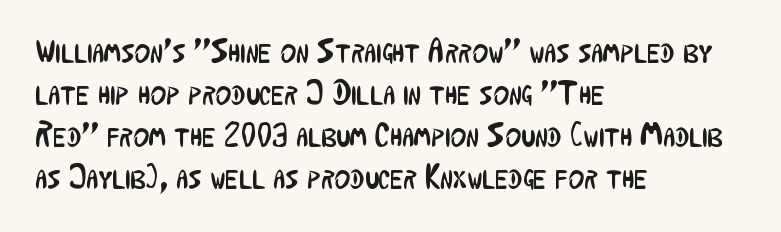
Q: Is the text bold? A: No.
Q: Is the text italic (slanted)? A: No, it is upright.
Q: Is the typeface a serif or a sans-serif typeface? A: Sans-serif.
Q: Is the text underlined? A: No.
Q: How is the paragraph aligned? A: Left-aligned.
Q: Is the spacing between letters normal or unusually wide? A: Normal.
Q: Width (condensed, normal, or wide)? A: Condensed.
Q: Stroke contrast? A: Low.
Q: x-height? A: Medium.
Q: Monospaced? A: No.
